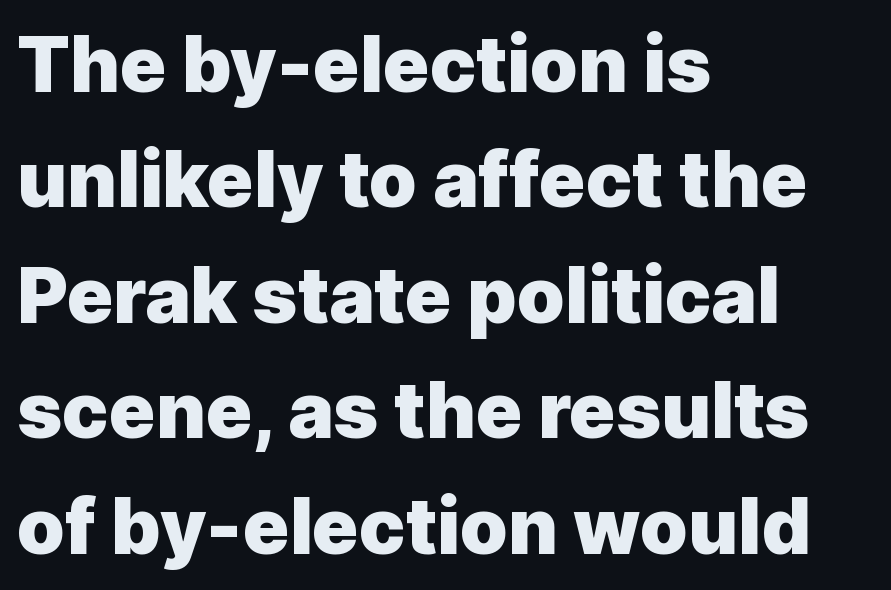
{"serif": "no", "italic": "no", "bold": "yes", "weight": "heavy", "width": "normal", "x_height": "medium", "monospaced": "no", "underline": "no", "align": "left", "line_spacing": "normal", "line_spacing_ratio": 1.5, "letter_spacing": "normal", "letter_spacing_em": 0.0, "glyph_px": 77}
